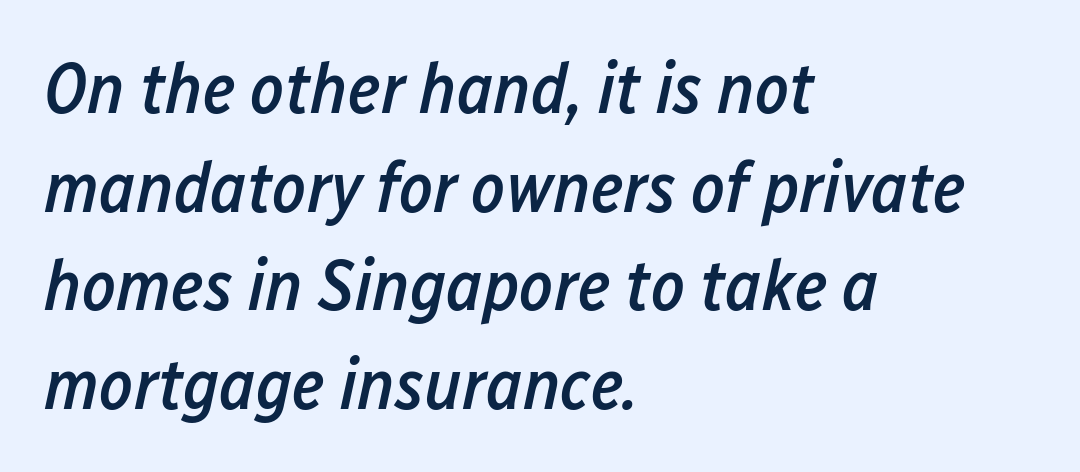
The leading is moderate, giving the passage an even texture. A semibold gives these letters moderate extra thickness, short of bold. Any mark beneath the type? The region is blank. Alignment: flush left. Does extra space separate the letters? No, they use regular spacing. A typesetter would call this proportional, since set widths differ per character.
